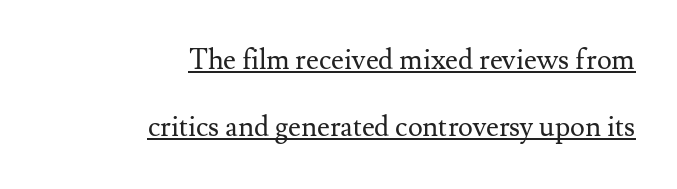
The image shows 28 px regular-weight serif type, upright; set right-aligned, loose line spacing (2.41x), normal letter spacing, underlined; medium stroke contrast and a small x-height.
